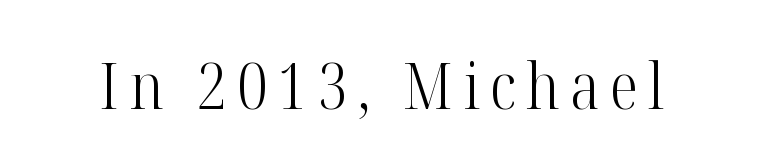
This rendering features lettering with no underline. Each letter keeps its own natural width here, so spacing adapts to shape. To sum up the face: it has serifs. On a weight scale, this lands at 450 or below. When letters stand straight like this, we call the style roman or upright.
